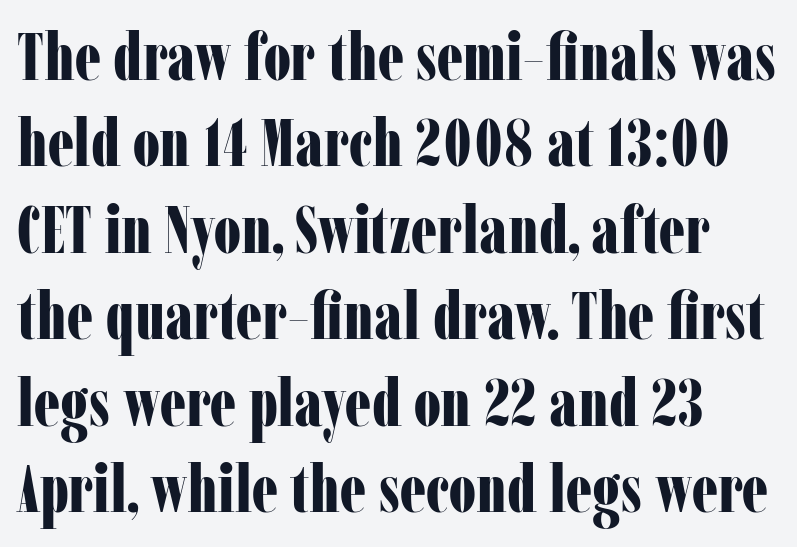
{"serif": "yes", "italic": "no", "bold": "yes", "weight": "bold", "width": "condensed", "stroke_contrast": "low", "x_height": "medium", "monospaced": "no", "underline": "no", "align": "left", "line_spacing": "normal", "line_spacing_ratio": 1.31, "letter_spacing": "normal", "letter_spacing_em": 0.0, "glyph_px": 66}
